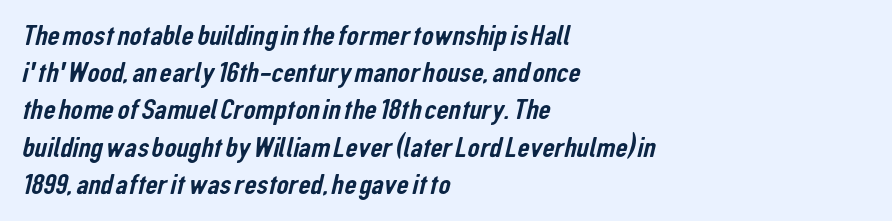
I'd call this a sans setting — the letters go barefoot. A bare baseline throughout the passage. Nobody touched the tracking dial on this one. Character widths vary here, with narrow letters taking less room than wide ones.
